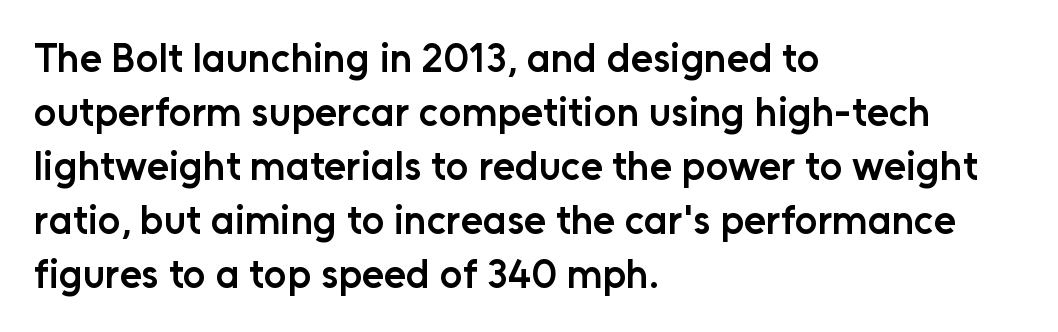
Q: Is the text bold? A: Semi-bold.
Q: Is the text italic (slanted)? A: No, it is upright.
Q: Is the typeface a serif or a sans-serif typeface? A: Sans-serif.
Q: Is the text underlined? A: No.
Q: How is the paragraph aligned? A: Left-aligned.
Q: Is the spacing between letters normal or unusually wide? A: Normal.
Q: Is the spacing between lines tight, normal or loose? A: Normal.
Q: Width (condensed, normal, or wide)? A: Normal.
Q: Stroke contrast? A: Low.
Q: x-height? A: Medium.
Q: Monospaced? A: No.
